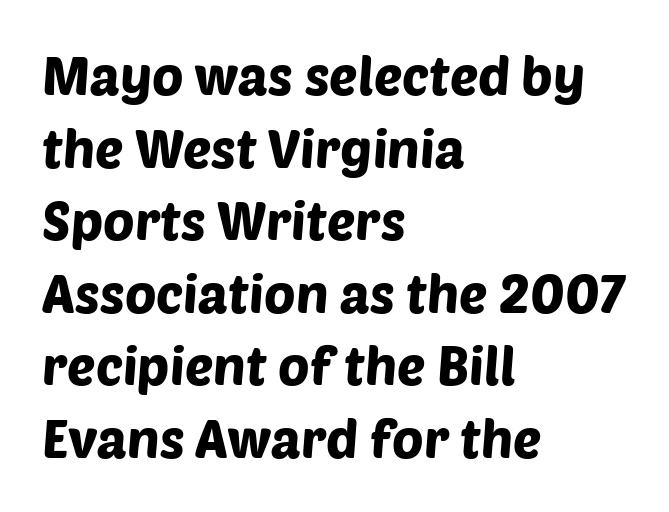
The rendering keeps characters at their native spacing. A typesetter would call this leading conventional body-copy spacing. No feet cap the strokes, marking this as sans-serif type. The typesetter chose a ragged-right arrangement here. The face used here is proportionally spaced, like ordinary book or web type.
